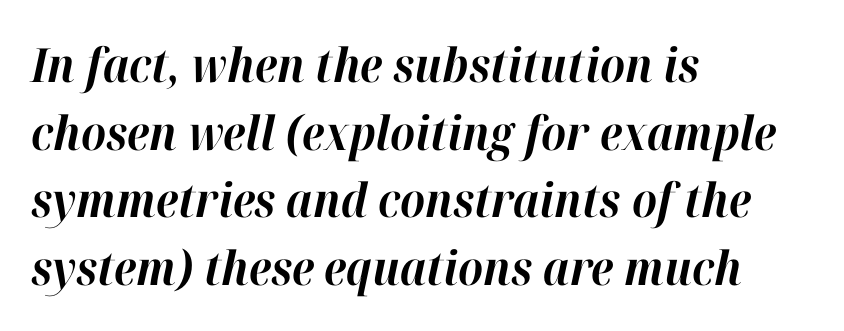
The image shows 47 px bold type, italic (leaning right); set left-aligned, normal line spacing (1.44x), normal letter spacing, not underlined; high stroke contrast and a medium x-height.
